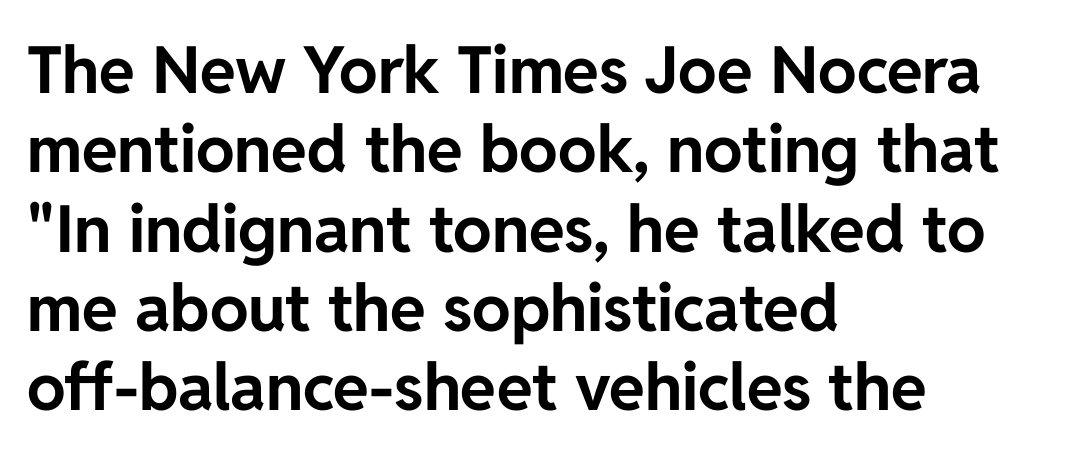
Spacing verdict: proportional, widths tailored to each character. This sample uses plain, unmodified letter spacing. Thick stems and heavy bowls — unmistakably bold. This sample is left-justified, so line endings fall wherever the words run out. Italic? Not at all — the glyphs are vertical. Check where the strokes stop: nothing finishes them off — pure sans.
